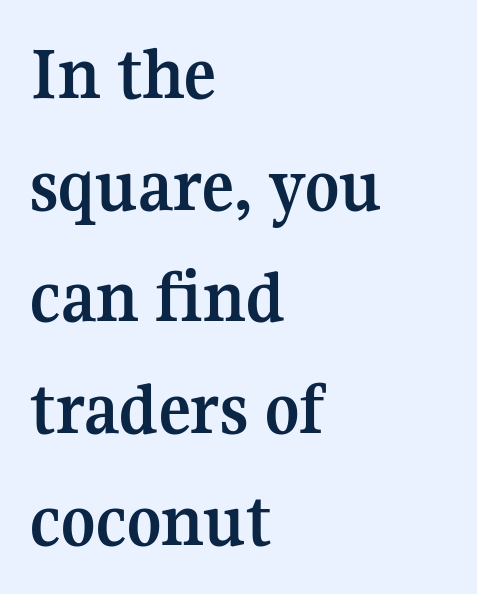
{"serif": "yes", "italic": "no", "bold": "yes", "weight": "semibold", "width": "normal", "stroke_contrast": "medium", "x_height": "medium", "monospaced": "no", "underline": "no", "align": "left", "line_spacing": "normal", "line_spacing_ratio": 1.49, "letter_spacing": "normal", "letter_spacing_em": 0.0, "glyph_px": 75}
